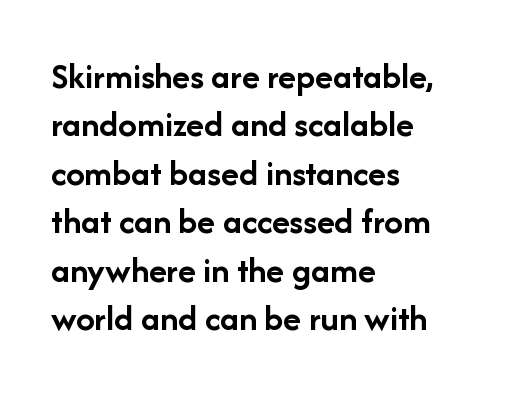
{"serif": "no", "italic": "no", "bold": "yes", "weight": "semibold", "width": "normal", "stroke_contrast": "low", "x_height": "medium", "monospaced": "no", "underline": "no", "align": "left", "line_spacing": "normal", "line_spacing_ratio": 1.31, "letter_spacing": "normal", "letter_spacing_em": 0.0, "glyph_px": 37}
